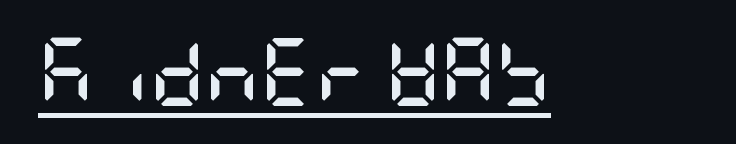
The image shows 68 px semibold, condensed sans-serif type, upright; set normal letter spacing, underlined; low stroke contrast and a large x-height.
